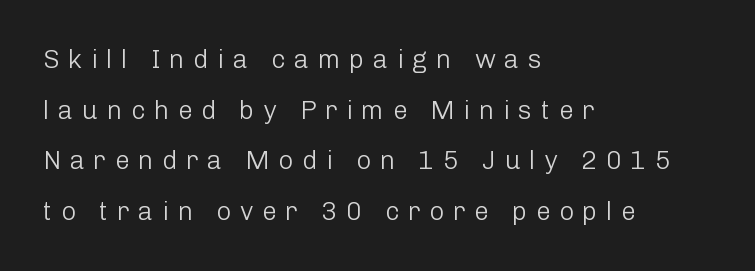
Q: Is the text bold? A: No.
Q: Is the text italic (slanted)? A: No, it is upright.
Q: Is the text underlined? A: No.
Q: How is the paragraph aligned? A: Left-aligned.
Q: Is the spacing between letters normal or unusually wide? A: Unusually wide.
Q: Is the spacing between lines tight, normal or loose? A: Loose.
